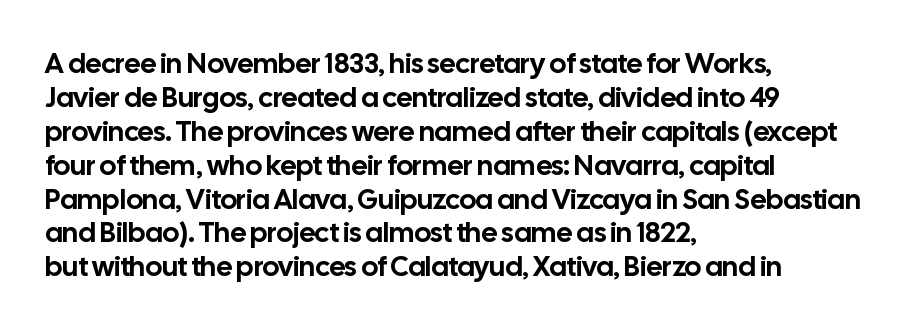
The paragraph has a hard left edge and a soft right edge. Unlike italic type, these characters show no tilt at all. The passage shown is typeset with a sans-serif family. These lines are rendered in a variable-pitch font. Only glyphs here, with clear space below each row. You could call the tracking neutral — neither tight nor loose.
